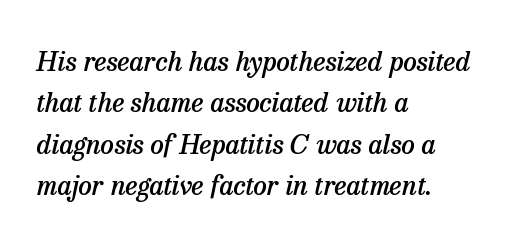
Q: Is the text bold? A: Semi-bold.
Q: Is the text italic (slanted)? A: Yes, it leans right by about 13 degrees.
Q: Is the text underlined? A: No.
Q: How is the paragraph aligned? A: Left-aligned.
Q: Is the spacing between letters normal or unusually wide? A: Normal.
Q: Is the spacing between lines tight, normal or loose? A: Normal.
